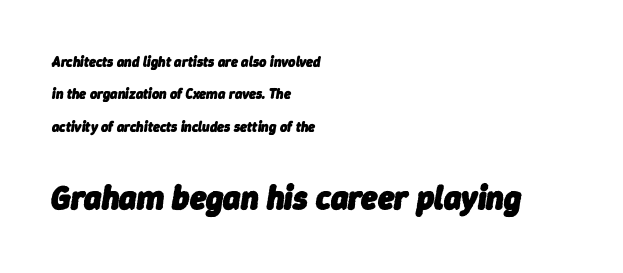
{"italic": "yes", "lean": "right", "slant_degrees": 9, "bold": "yes", "weight": "heavy", "width": "normal", "stroke_contrast": "low", "x_height": "medium", "monospaced": "no", "underline": "no", "align": "left", "line_spacing": "loose", "line_spacing_ratio": 2.31, "letter_spacing": "normal", "letter_spacing_em": 0.0, "larger_block": "second", "size_ratio": 2.36, "glyph_px": 33}
